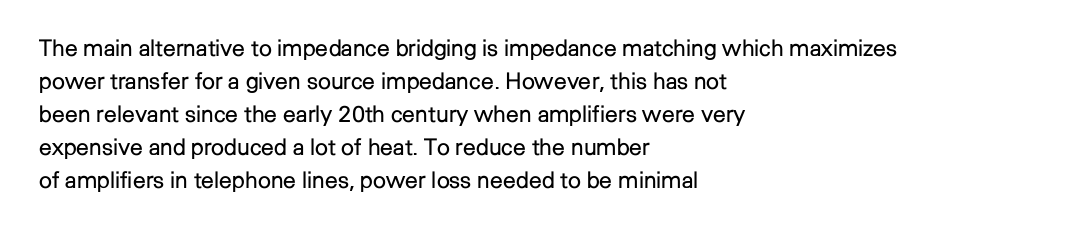
{"italic": "no", "bold": "no", "underline": "no", "align": "left", "line_spacing": "normal", "line_spacing_ratio": 1.44, "letter_spacing": "normal", "letter_spacing_em": 0.0, "glyph_px": 23}
